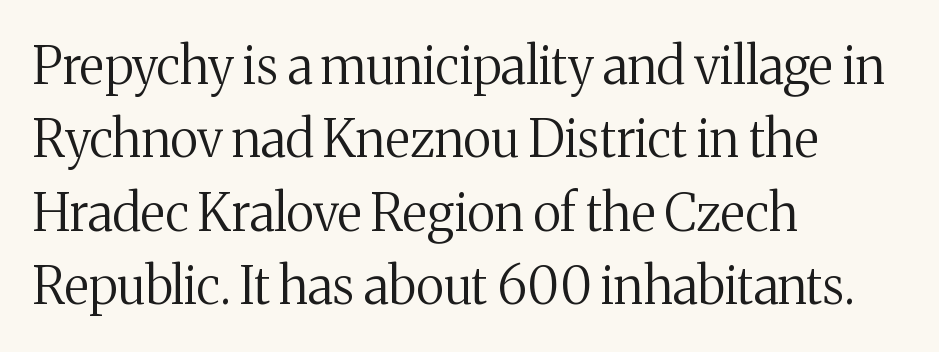
The image shows 51 px regular-weight serif type, upright; set left-aligned, normal line spacing (1.44x), normal letter spacing, not underlined; medium stroke contrast and a medium x-height.
